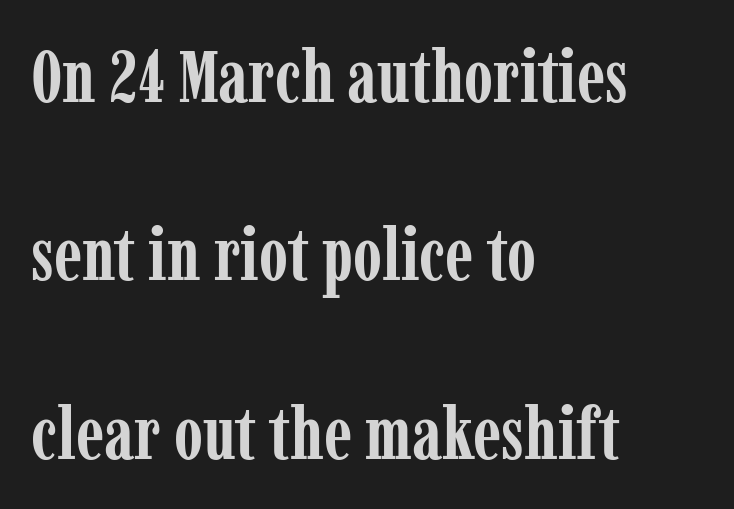
{"serif": "yes", "italic": "no", "bold": "yes", "weight": "semibold", "width": "condensed", "stroke_contrast": "low", "x_height": "medium", "monospaced": "no", "underline": "no", "align": "left", "line_spacing": "loose", "line_spacing_ratio": 2.41, "letter_spacing": "normal", "letter_spacing_em": 0.0, "glyph_px": 74}
